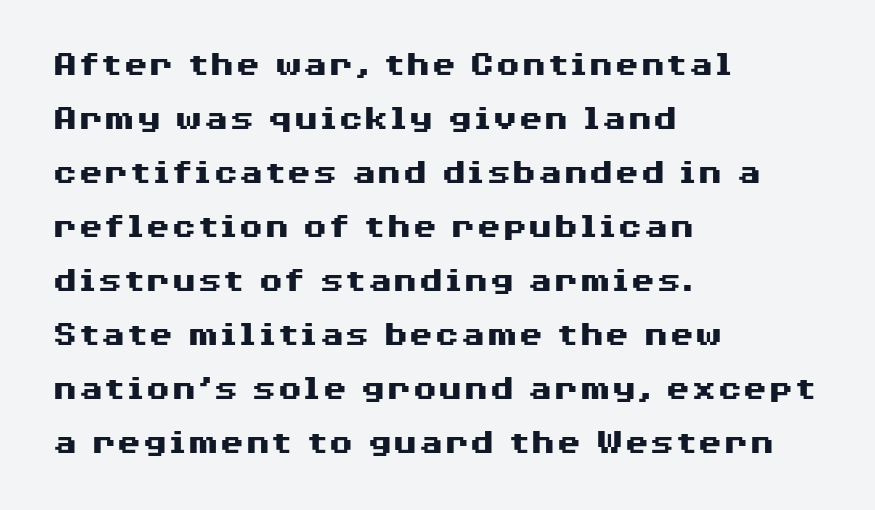
{"serif": "no", "italic": "no", "bold": "yes", "weight": "heavy", "width": "wide", "stroke_contrast": "medium", "x_height": "medium", "monospaced": "no", "underline": "no", "align": "left", "line_spacing": "normal", "line_spacing_ratio": 1.46, "letter_spacing": "normal", "letter_spacing_em": 0.0, "glyph_px": 37}
